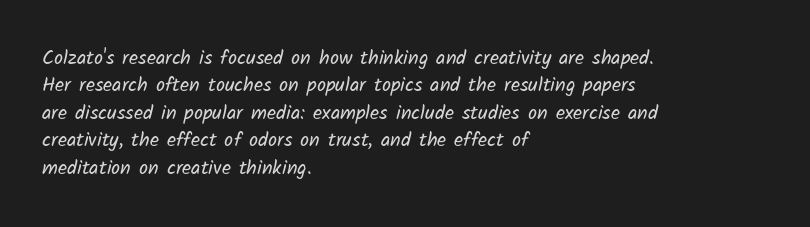
Heaviness? Minimal to ordinary, like unemphasized prose. The passage shown has conventional tracking throughout. Glance below the letters and you will spot only blank space. These lines stack with their left ends in a neat column.
